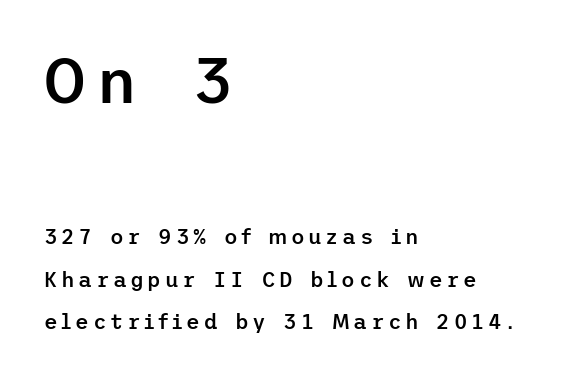
The image shows 64 px semibold sans-serif type, upright; set left-aligned, loose line spacing (2.02x), not underlined; the first (top) block is 3.05x larger; low stroke contrast and a medium x-height.
